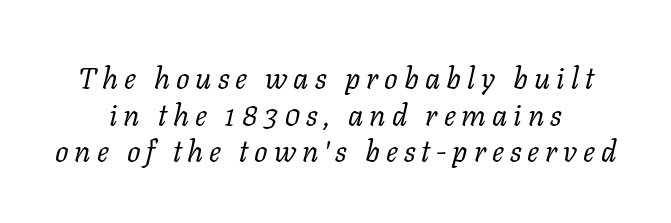
{"serif": "yes", "italic": "yes", "lean": "right", "slant_degrees": 11, "bold": "no", "weight": "regular", "width": "normal", "stroke_contrast": "low", "x_height": "medium", "monospaced": "no", "underline": "no", "line_spacing_ratio": 1.22, "letter_spacing": "wide", "letter_spacing_em": 0.2, "glyph_px": 30}
